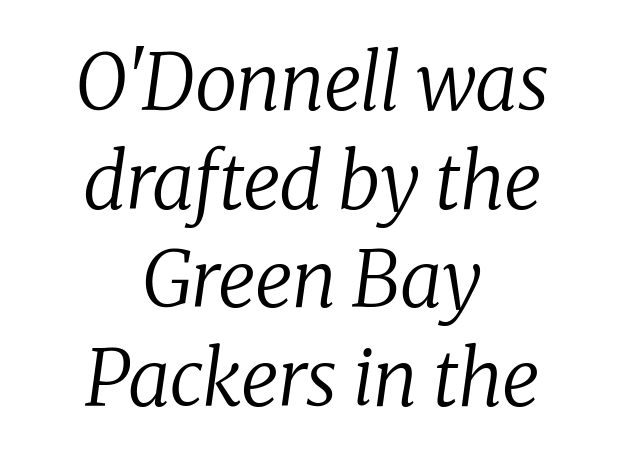
{"serif": "yes", "italic": "yes", "lean": "right", "slant_degrees": 8, "bold": "no", "weight": "regular", "width": "normal", "stroke_contrast": "low", "x_height": "medium", "monospaced": "no", "underline": "no", "align": "center", "line_spacing": "normal", "line_spacing_ratio": 1.28, "letter_spacing": "normal", "letter_spacing_em": 0.0, "glyph_px": 77}
